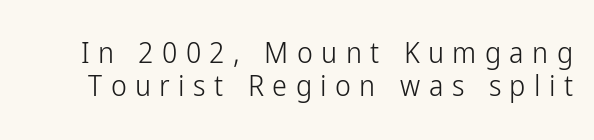
{"serif": "no", "italic": "no", "bold": "no", "weight": "light", "width": "condensed", "stroke_contrast": "low", "x_height": "medium", "monospaced": "no", "underline": "no", "line_spacing": "tight", "line_spacing_ratio": 1.1, "letter_spacing": "wide", "letter_spacing_em": 0.28, "glyph_px": 30}
